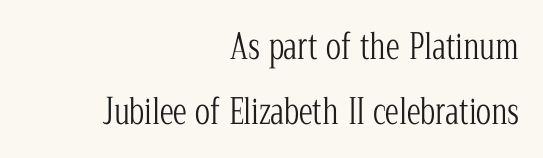
The image shows 35 px light, condensed serif type, upright; set right-aligned, line spacing 1.87x, normal letter spacing, not underlined; low stroke contrast and a medium x-height.
